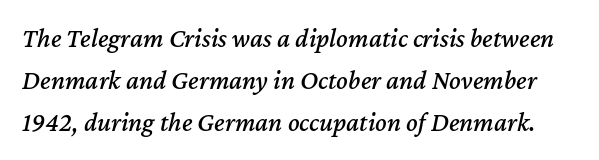
{"italic": "yes", "lean": "right", "slant_degrees": 12, "underline": "no", "line_spacing": "normal", "line_spacing_ratio": 1.56, "letter_spacing": "normal", "letter_spacing_em": 0.0, "glyph_px": 27}
